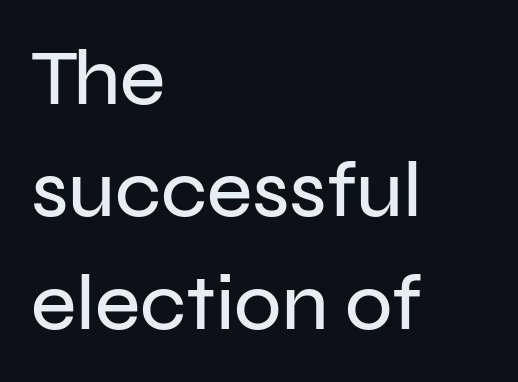
{"serif": "no", "italic": "no", "width": "normal", "stroke_contrast": "low", "x_height": "medium", "monospaced": "no", "underline": "no", "align": "left", "line_spacing": "normal", "line_spacing_ratio": 1.44, "letter_spacing": "normal", "letter_spacing_em": 0.0, "glyph_px": 78}
